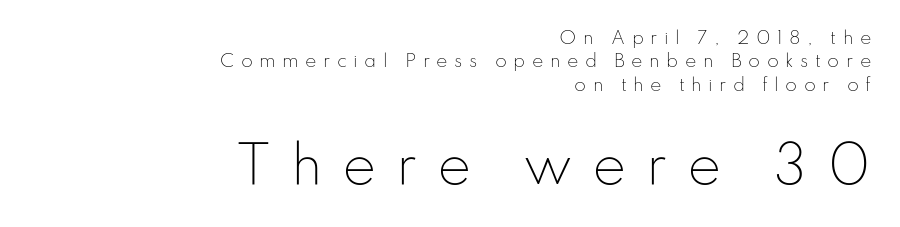
{"serif": "no", "italic": "no", "bold": "no", "weight": "light", "width": "normal", "stroke_contrast": "low", "x_height": "small", "monospaced": "no", "underline": "no", "align": "right", "line_spacing": "normal", "line_spacing_ratio": 1.37, "letter_spacing": "wide", "letter_spacing_em": 0.38, "larger_block": "second", "size_ratio": 3.0, "glyph_px": 51}
